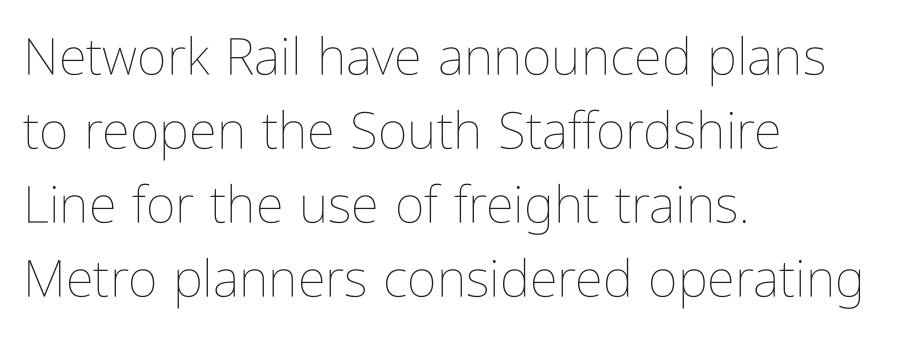
The rendering uses natural spacing where letterforms have individual widths. Is the letter spacing exaggerated? No — it looks like the ordinary default. Short and long lines alike share a common starting point at left. Italic: no, the glyphs are upright roman. This block has exactly the height ordinary leading produces.
